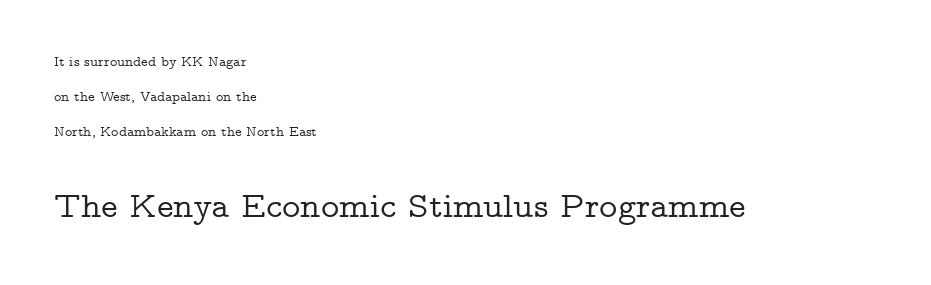
Q: Is the text italic (slanted)? A: No, it is upright.
Q: Is the typeface a serif or a sans-serif typeface? A: Serif.
Q: Is the text underlined? A: No.
Q: How is the paragraph aligned? A: Left-aligned.
Q: Is the spacing between letters normal or unusually wide? A: Normal.
Q: Is the spacing between lines tight, normal or loose? A: Loose.
Q: Which block of text is set in a larger size, the first (top) or the second (bottom)? A: The second (bottom) one.
Q: Width (condensed, normal, or wide)? A: Wide.
Q: Stroke contrast? A: Low.
Q: x-height? A: Medium.
Q: Monospaced? A: No.
